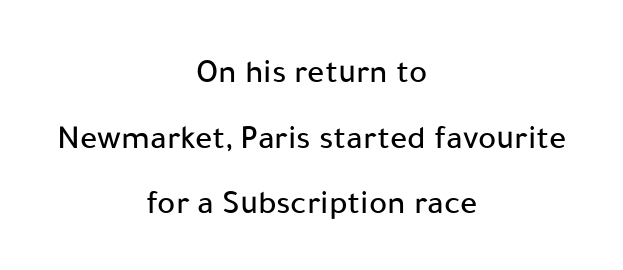
Nobody touched the tracking dial on this one. Horizontal bands of white between lines are thick stripes. Glance below the letters and you will spot only blank space. To sum up the face: it is a sans, with no serifs. Both edges are ragged and mirror each other, which tells us the setting is centered.
